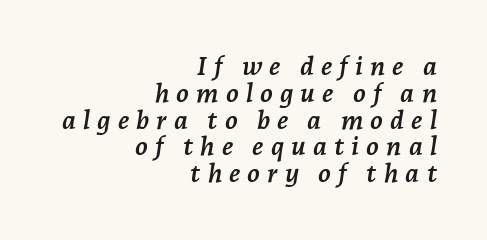
The image shows 26 px bold type, italic (leaning right); set right-aligned, tight line spacing (1.03x), unusually wide letter spacing (+0.27 em), not underlined.
